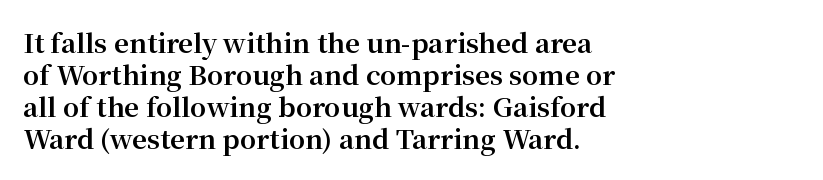
The image shows 26 px bold type, upright; set left-aligned, line spacing 1.23x, normal letter spacing, not underlined.
